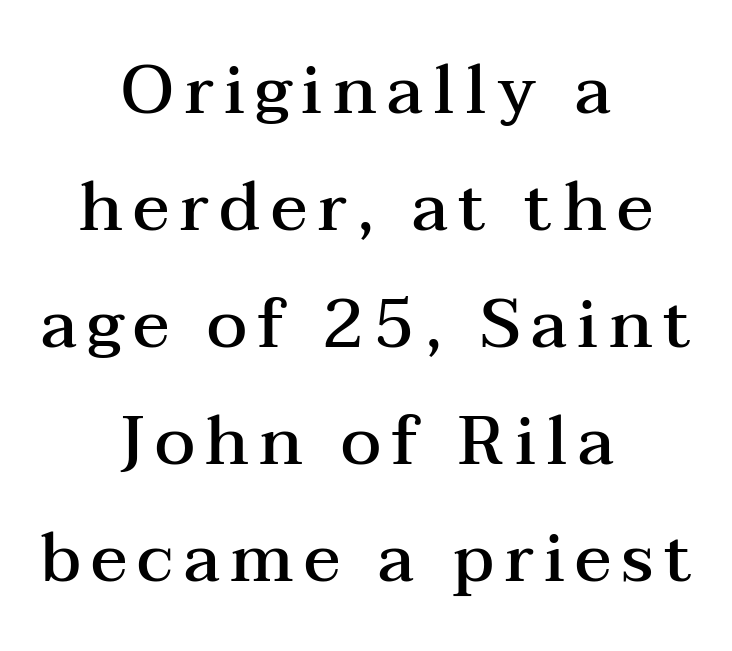
The image shows 68 px semibold, wide serif type, upright; set centered, line spacing 1.72x, not underlined; medium stroke contrast and a medium x-height.
